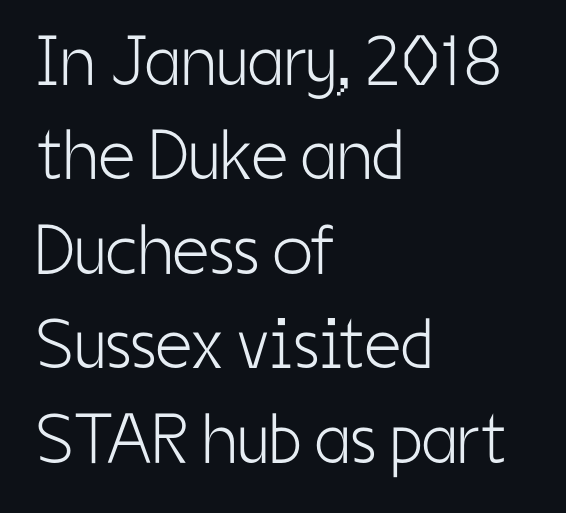
{"serif": "no", "italic": "no", "bold": "no", "weight": "light", "width": "condensed", "stroke_contrast": "low", "x_height": "medium", "monospaced": "no", "underline": "no", "align": "left", "line_spacing": "normal", "line_spacing_ratio": 1.33, "letter_spacing": "normal", "letter_spacing_em": 0.0, "glyph_px": 71}
